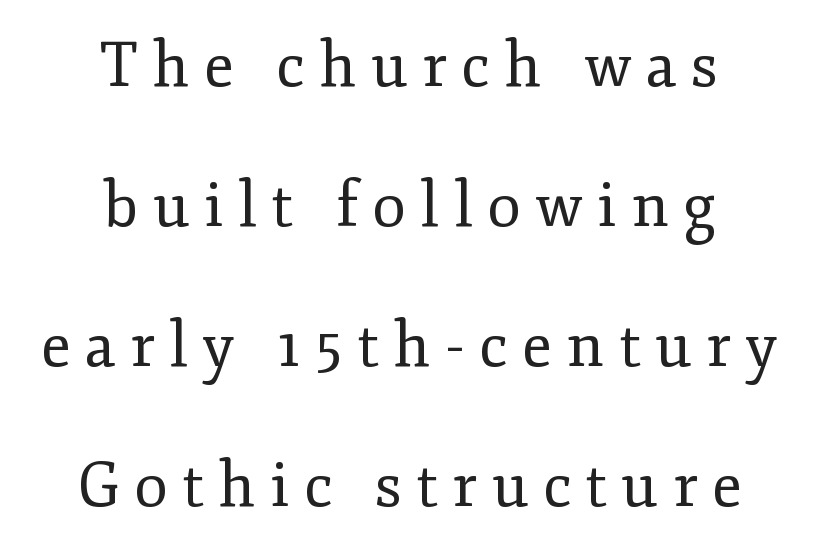
{"serif": "yes", "italic": "no", "bold": "no", "weight": "regular", "width": "normal", "stroke_contrast": "low", "x_height": "small", "monospaced": "no", "underline": "no", "align": "center", "line_spacing": "loose", "line_spacing_ratio": 2.26, "letter_spacing": "wide", "letter_spacing_em": 0.23, "glyph_px": 62}
